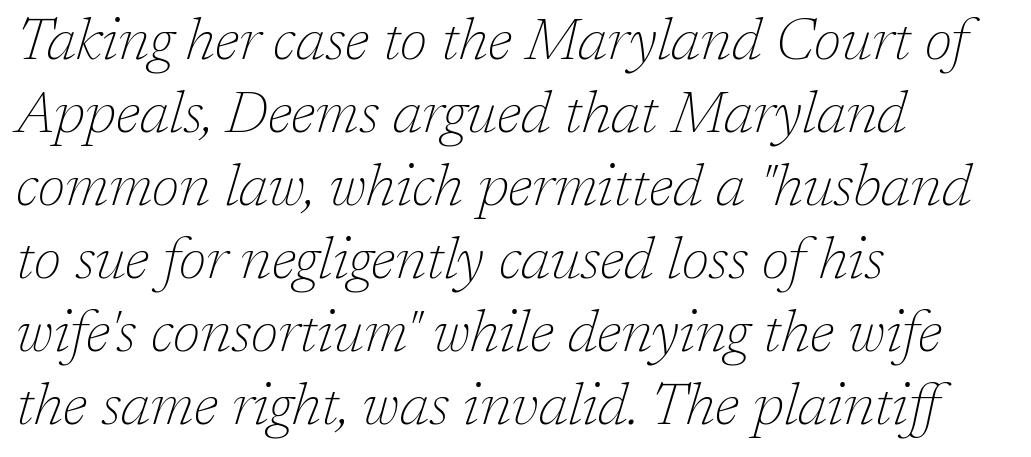
A typesetter would label this face a serif. Regular leading. Students, note that the glyphs here touch the page at normal intervals. Check under the words: just untouched page. Is the type slanted? Yes — the strokes lean at a clear angle. The passage shown is typed in a proportional face where columns would drift.
